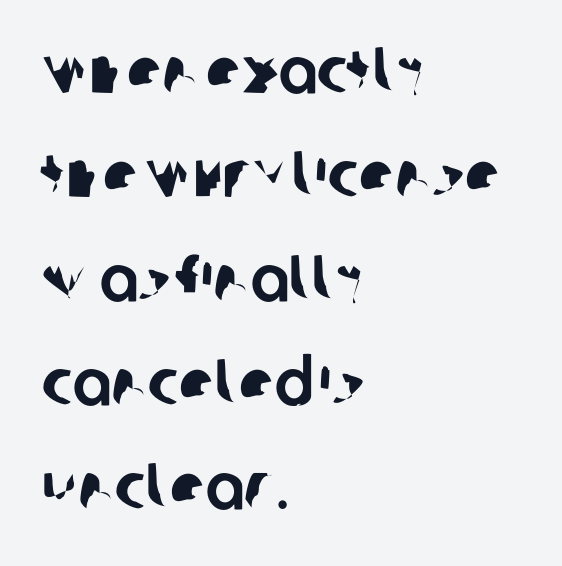
{"serif": "no", "width": "normal", "stroke_contrast": "low", "x_height": "large", "monospaced": "no", "underline": "no", "align": "left", "line_spacing": "normal", "line_spacing_ratio": 1.6, "letter_spacing": "normal", "letter_spacing_em": 0.0, "glyph_px": 65}
